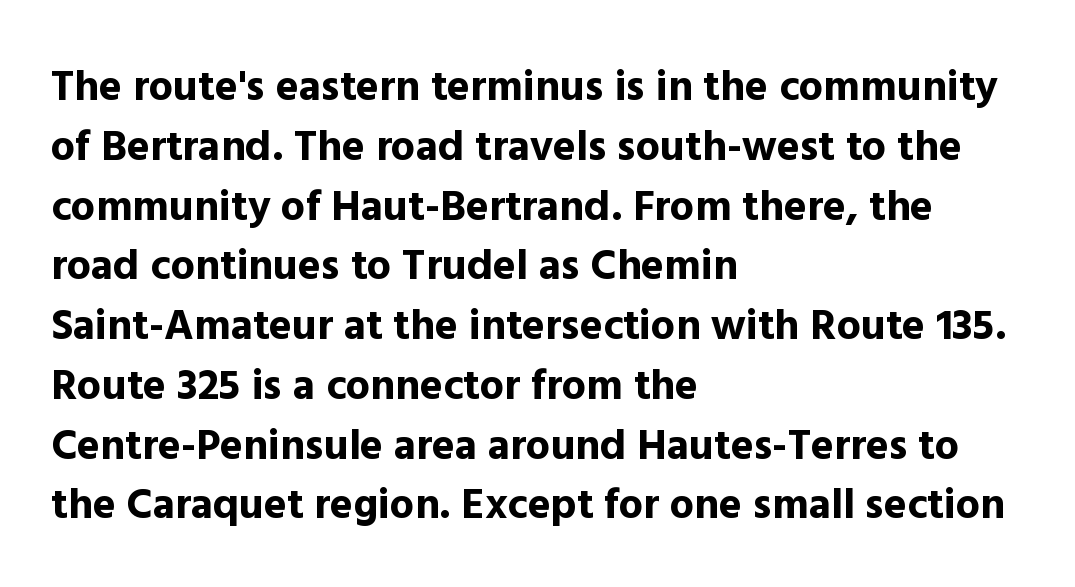
The image shows 43 px bold sans-serif type, upright; set left-aligned, normal line spacing (1.39x), normal letter spacing, not underlined; a medium x-height.
